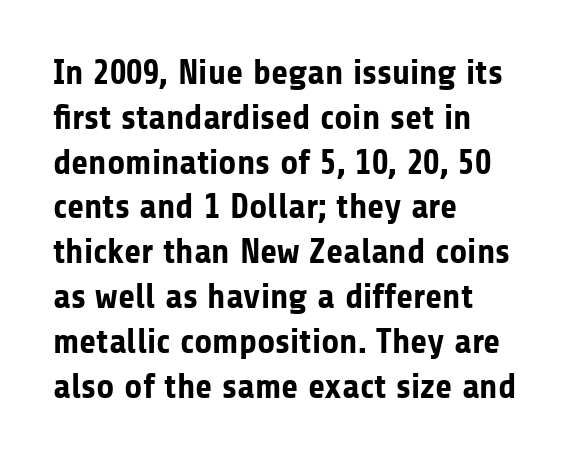
The image shows 35 px bold sans-serif type, upright; set left-aligned, normal line spacing (1.28x), normal letter spacing, not underlined; low stroke contrast and a medium x-height.
